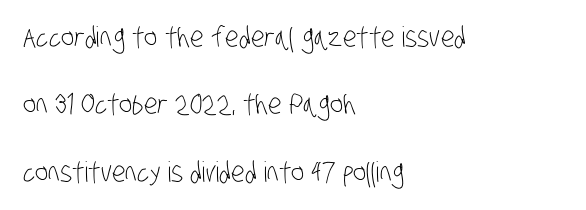
Q: Is the text bold? A: No.
Q: Is the typeface a serif or a sans-serif typeface? A: Sans-serif.
Q: Is the text underlined? A: No.
Q: How is the paragraph aligned? A: Left-aligned.
Q: Is the spacing between letters normal or unusually wide? A: Normal.
Q: Is the spacing between lines tight, normal or loose? A: Loose.
Q: Width (condensed, normal, or wide)? A: Condensed.
Q: Stroke contrast? A: Low.
Q: x-height? A: Large.
Q: Monospaced? A: No.
